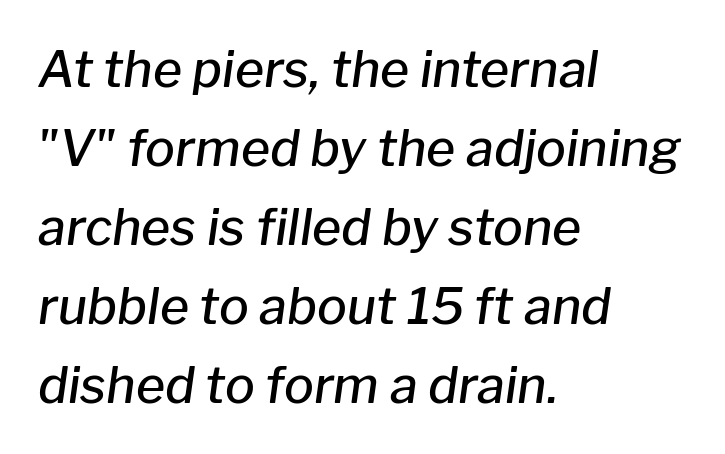
A fair bit of extra ink — the face is semibold, not bold. Compared with ordinary roman type, these characters are visibly tilted. Characters follow at the spacing the type designer built in. Reading down the block, your eye returns to a fixed left position each line.
